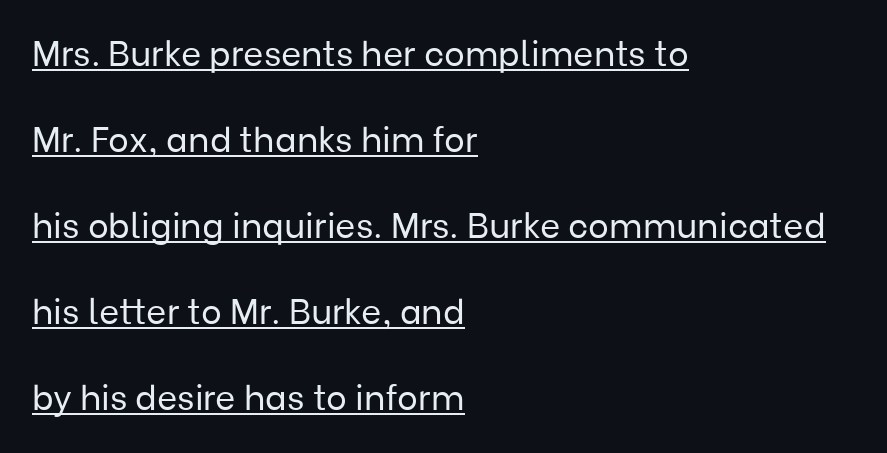
Q: Is the text bold? A: No.
Q: Is the text italic (slanted)? A: No, it is upright.
Q: Is the typeface a serif or a sans-serif typeface? A: Sans-serif.
Q: Is the text underlined? A: Yes.
Q: How is the paragraph aligned? A: Left-aligned.
Q: Is the spacing between letters normal or unusually wide? A: Normal.
Q: Is the spacing between lines tight, normal or loose? A: Loose.
Q: Width (condensed, normal, or wide)? A: Normal.
Q: Stroke contrast? A: Low.
Q: x-height? A: Medium.
Q: Monospaced? A: No.
